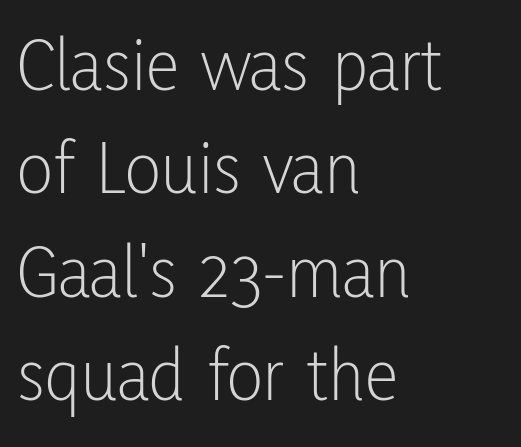
Q: Is the text bold? A: No.
Q: Is the text italic (slanted)? A: No, it is upright.
Q: Is the typeface a serif or a sans-serif typeface? A: Sans-serif.
Q: Is the text underlined? A: No.
Q: How is the paragraph aligned? A: Left-aligned.
Q: Is the spacing between letters normal or unusually wide? A: Normal.
Q: Is the spacing between lines tight, normal or loose? A: Normal.
Q: Width (condensed, normal, or wide)? A: Condensed.
Q: Stroke contrast? A: Low.
Q: x-height? A: Medium.
Q: Monospaced? A: No.
